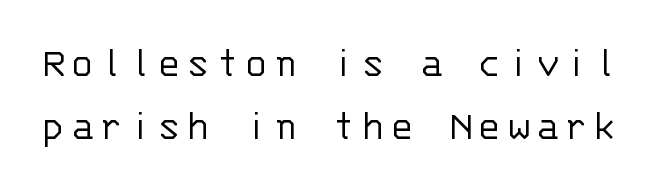
The image shows 44 px light sans-serif type, upright, monospaced; set normal line spacing (1.43x), not underlined; low stroke contrast and a large x-height.
